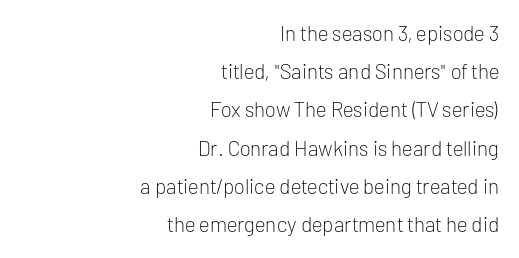
The image shows 21 px text type, upright; set right-aligned, line spacing 1.82x, normal letter spacing, not underlined.
